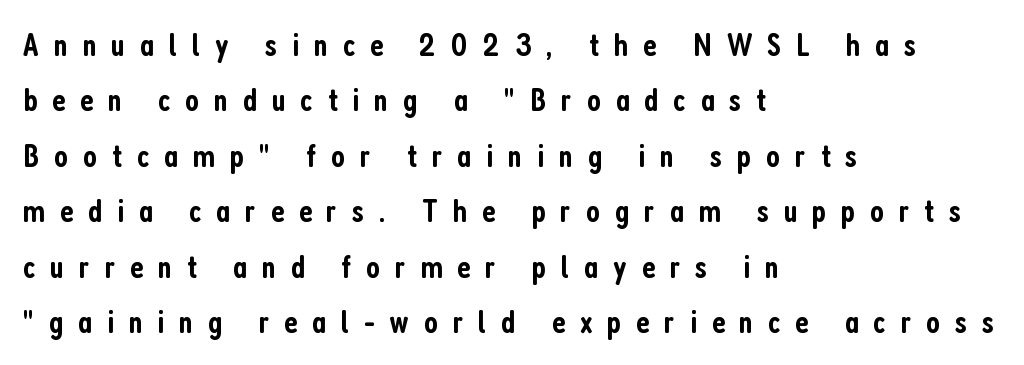
Lines of text with bare space underneath. It's the straight-up-and-down kind of type. A typesetter would call this proportional, since set widths differ per character. Compared with a centered layout, this one pins lines to the left instead.
